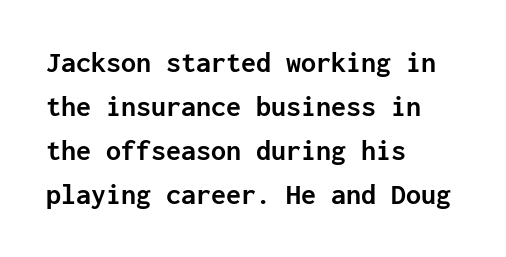
Classification — sans serif. Check the space under the baseline: it is left empty. It's the straight-up-and-down kind of type. Each letter, wide or thin by design, is forced into the same width here. Short and long lines alike share a common starting point at left.
